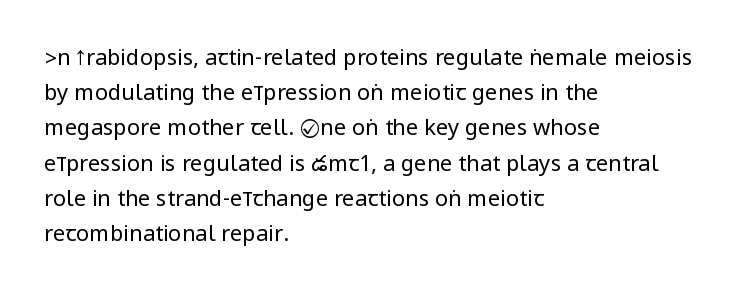
A quiet, ordinary-to-light weight characterises the typeface. Default kerning and tracking; the words read as compact shapes. These lines stack with their left ends in a neat column. The leading is moderate, giving the passage an even texture.
